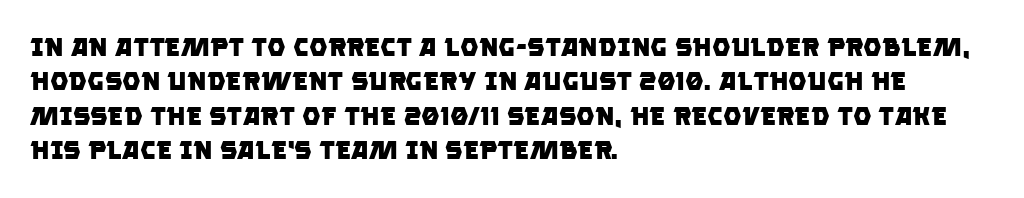
The image shows 26 px bold type; set left-aligned, normal line spacing (1.32x), normal letter spacing, not underlined.
